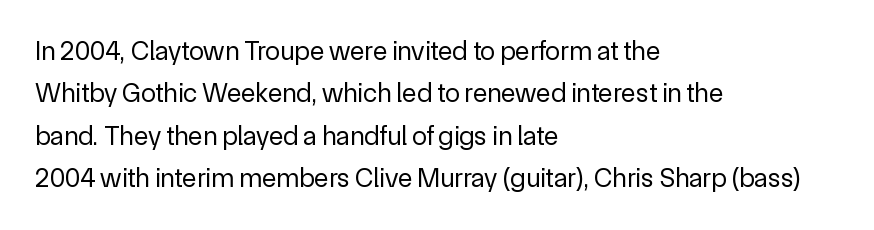
Characters follow at the spacing the type designer built in. Where is the straight margin? On the left. Weight: regular or lighter. Check the space under the baseline: it is left empty. Each new line begins a customary step beneath the previous one.
